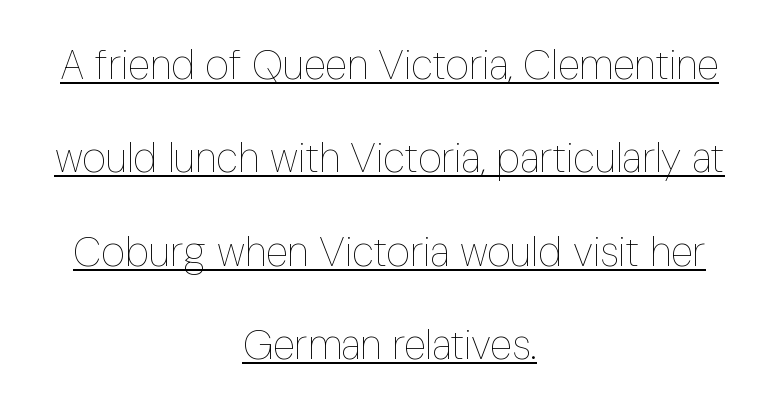
The image shows 41 px thin, condensed type, upright; set centered, loose line spacing (2.28x), normal letter spacing, underlined; low stroke contrast and a medium x-height.
